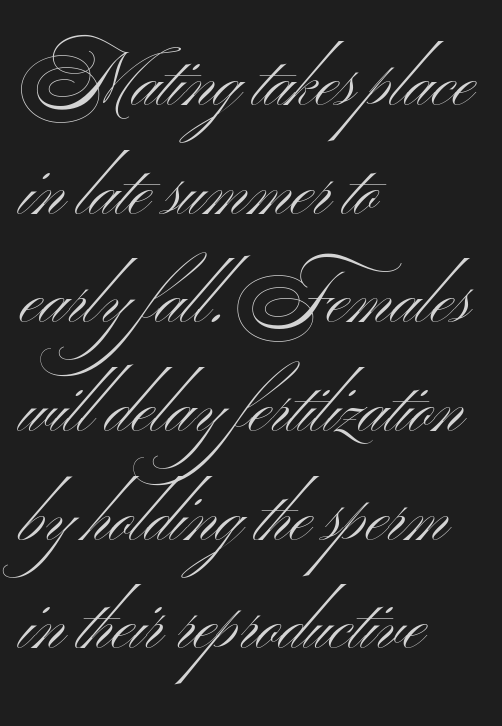
The image shows 71 px light, wide sans-serif type; set left-aligned, normal line spacing (1.53x), normal letter spacing, not underlined; medium stroke contrast and a small x-height.
